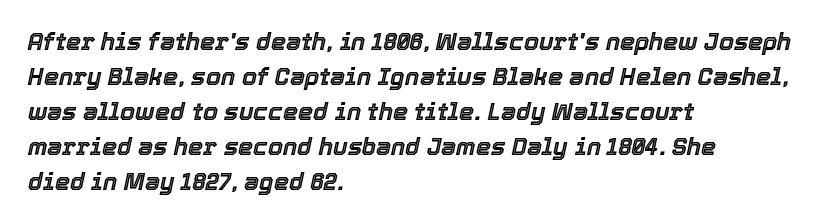
The words here are not underlined. A student would call this left alignment; a typographer would say flush left, rag right. The vertical gap from one line to the next is medium. The tracking reads as untouched default to a designer's eye.
